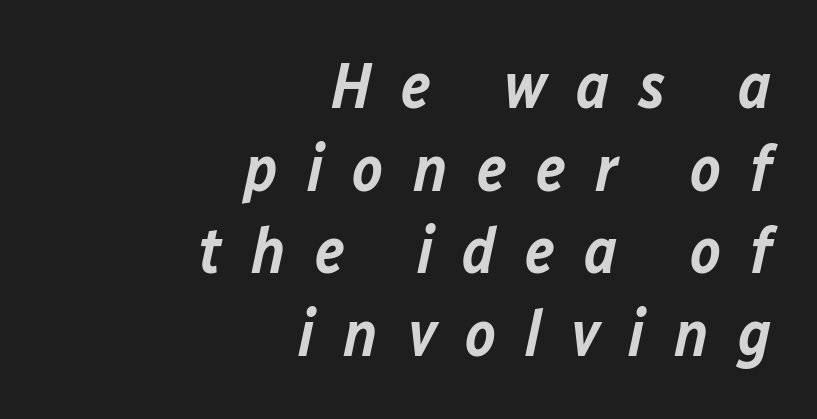
Q: Is the text bold? A: Semi-bold.
Q: Is the text italic (slanted)? A: Yes, it leans right by about 12 degrees.
Q: Is the text underlined? A: No.
Q: How is the paragraph aligned? A: Right-aligned.
Q: Is the spacing between letters normal or unusually wide? A: Unusually wide.
Q: Is the spacing between lines tight, normal or loose? A: Normal.
Q: Width (condensed, normal, or wide)? A: Normal.
Q: Stroke contrast? A: Low.
Q: x-height? A: Medium.
Q: Monospaced? A: No.
